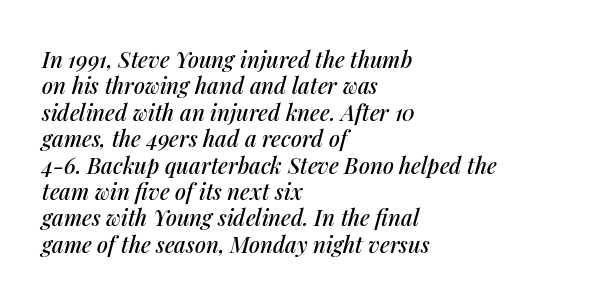
Q: Is the text italic (slanted)? A: Yes, it leans right by about 14 degrees.
Q: Is the text underlined? A: No.
Q: How is the paragraph aligned? A: Left-aligned.
Q: Is the spacing between letters normal or unusually wide? A: Normal.
